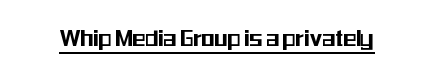
{"italic": "no", "underline": "yes", "letter_spacing": "normal", "letter_spacing_em": 0.0, "glyph_px": 27}
